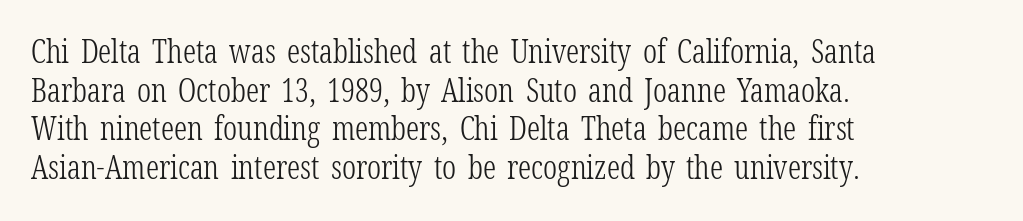
Compared with a centered layout, this one pins lines to the left instead. This reads as an unemphasized weight, regular at the heaviest. Each letter's strokes conclude with small projecting serifs. The rendering uses natural spacing where letterforms have individual widths. Any mark beneath the type? The region is blank. Italic: no, the glyphs are upright roman.
